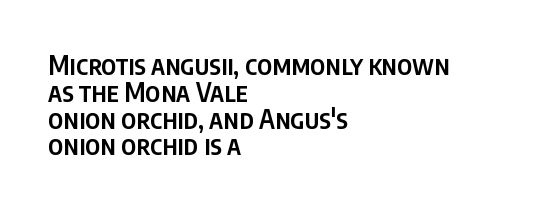
Which margin do the lines hug? The left one — the right edge is uneven. These lines keep a tight, regular rhythm from letter to letter. Quick note: not italic, upright. Just letters on the line, the space beneath them empty. Is the type bold? Partly — it's a semibold, heavier than regular but not fully bold. Quick note: interline space is minimal.
